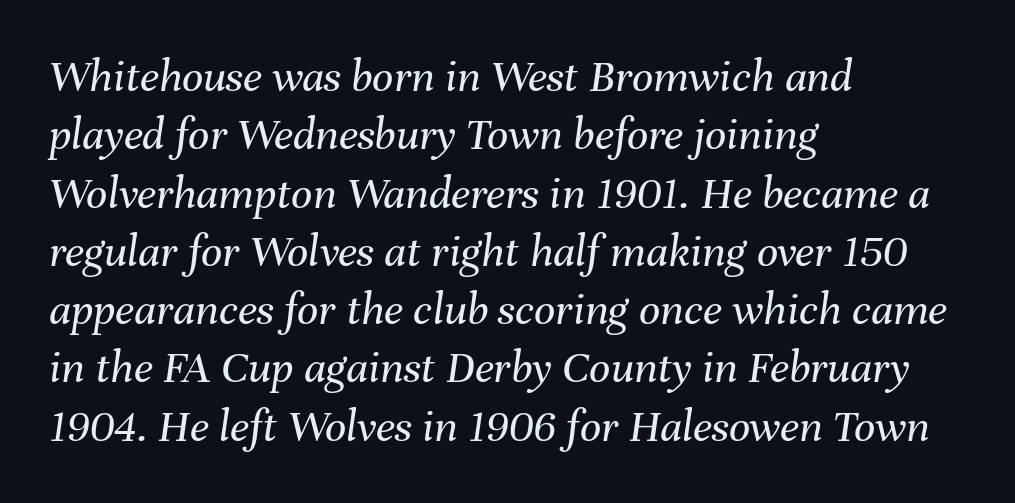
{"italic": "yes", "lean": "right", "slant_degrees": 8, "bold": "no", "weight": "regular", "width": "normal", "stroke_contrast": "medium", "x_height": "medium", "monospaced": "no", "underline": "no", "align": "left", "line_spacing_ratio": 1.24, "letter_spacing": "normal", "letter_spacing_em": 0.0, "glyph_px": 47}
